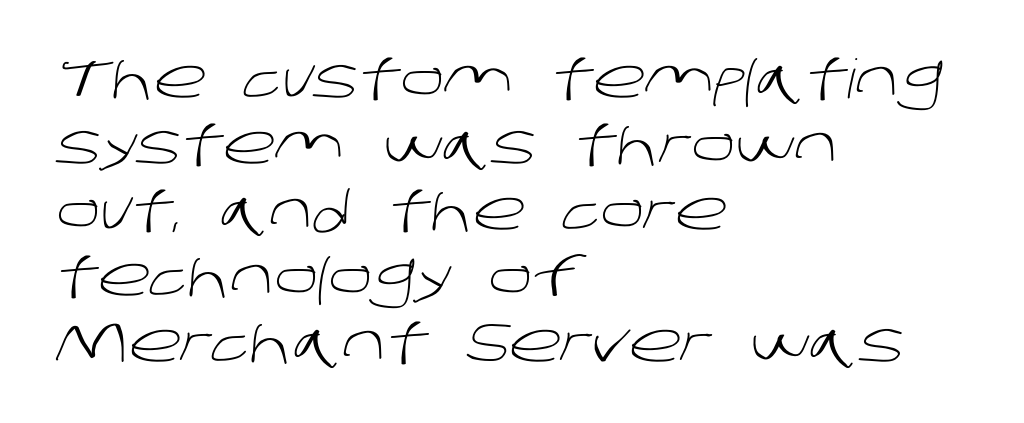
Q: Is the text bold? A: No.
Q: Is the typeface a serif or a sans-serif typeface? A: Sans-serif.
Q: Is the text underlined? A: No.
Q: How is the paragraph aligned? A: Left-aligned.
Q: Is the spacing between letters normal or unusually wide? A: Normal.
Q: Width (condensed, normal, or wide)? A: Normal.
Q: Stroke contrast? A: Low.
Q: x-height? A: Large.
Q: Monospaced? A: No.
